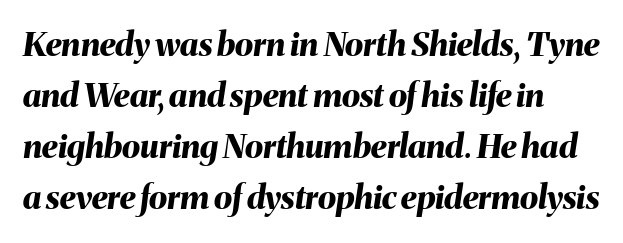
{"italic": "yes", "lean": "right", "slant_degrees": 8, "bold": "yes", "weight": "bold", "width": "normal", "stroke_contrast": "medium", "x_height": "medium", "monospaced": "no", "underline": "no", "line_spacing": "normal", "line_spacing_ratio": 1.55, "letter_spacing": "normal", "letter_spacing_em": 0.0, "glyph_px": 33}
